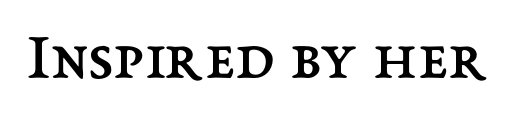
{"italic": "no", "bold": "no", "weight": "regular", "width": "normal", "stroke_contrast": "medium", "x_height": "medium", "monospaced": "no", "underline": "no", "letter_spacing": "normal", "letter_spacing_em": 0.0, "glyph_px": 69}
